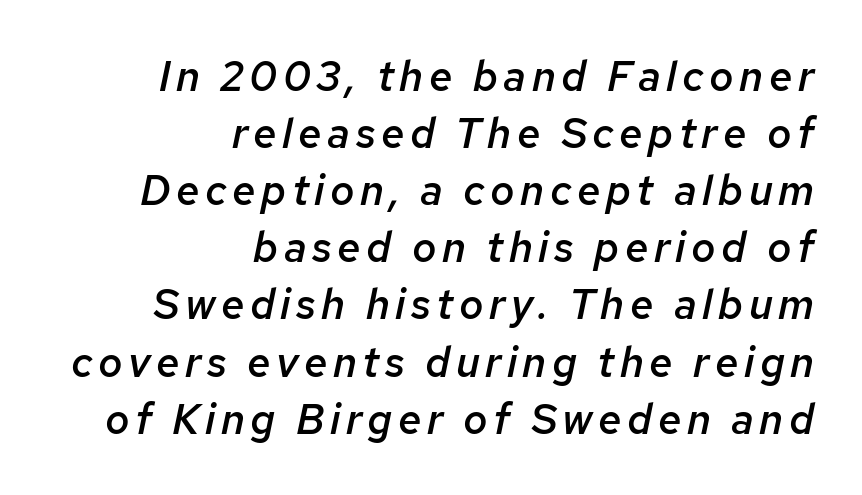
Q: Is the text bold? A: Semi-bold.
Q: Is the text italic (slanted)? A: Yes, it leans right by about 12 degrees.
Q: Is the text underlined? A: No.
Q: How is the paragraph aligned? A: Right-aligned.
Q: Is the spacing between lines tight, normal or loose? A: Normal.
Q: Width (condensed, normal, or wide)? A: Normal.
Q: Stroke contrast? A: Low.
Q: x-height? A: Medium.
Q: Monospaced? A: No.
